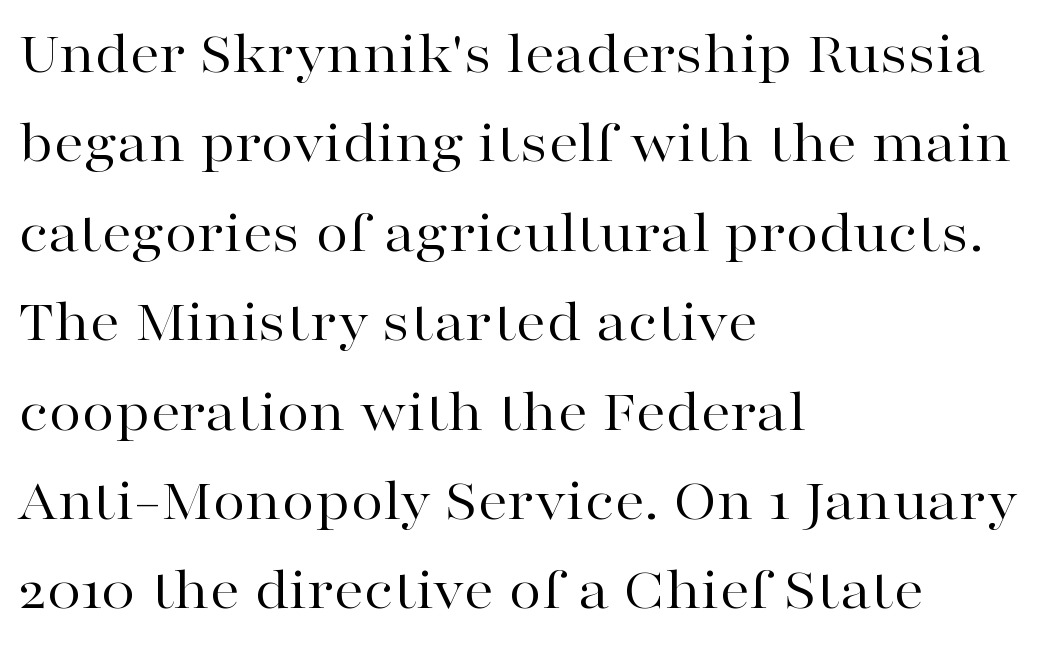
The image shows 60 px regular-weight, wide serif type, upright; set left-aligned, normal line spacing (1.49x), normal letter spacing, not underlined; high stroke contrast and a medium x-height.
